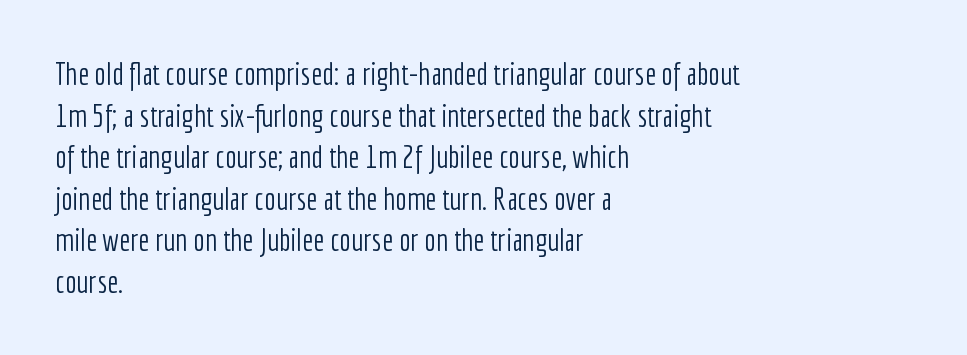
{"serif": "no", "italic": "no", "bold": "no", "weight": "light", "width": "condensed", "stroke_contrast": "low", "x_height": "medium", "monospaced": "no", "underline": "no", "align": "left", "line_spacing": "normal", "line_spacing_ratio": 1.34, "letter_spacing": "normal", "letter_spacing_em": 0.0, "glyph_px": 31}
